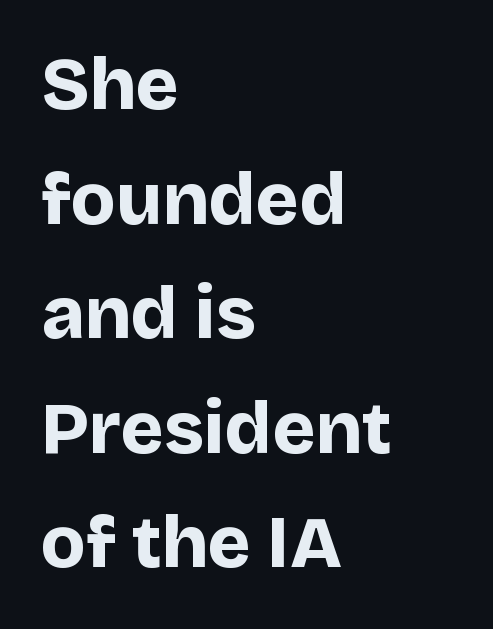
Q: Is the text bold? A: Yes.
Q: Is the text italic (slanted)? A: No, it is upright.
Q: Is the typeface a serif or a sans-serif typeface? A: Sans-serif.
Q: Is the text underlined? A: No.
Q: How is the paragraph aligned? A: Left-aligned.
Q: Is the spacing between letters normal or unusually wide? A: Normal.
Q: Is the spacing between lines tight, normal or loose? A: Normal.
Q: Width (condensed, normal, or wide)? A: Normal.
Q: Stroke contrast? A: Low.
Q: x-height? A: Large.
Q: Monospaced? A: No.
